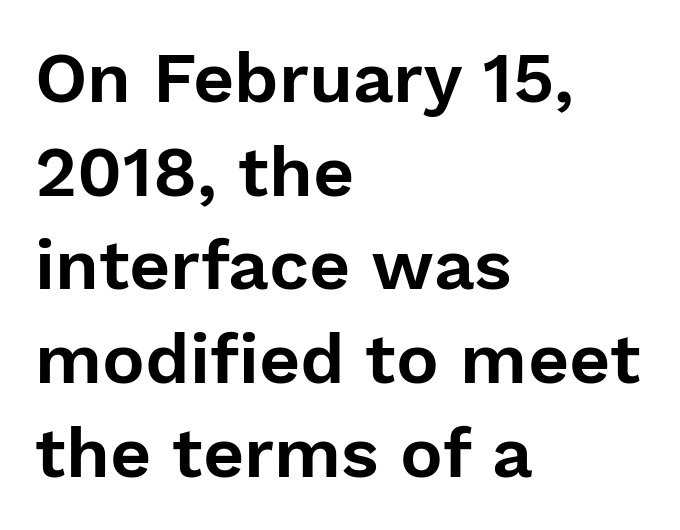
Q: Is the text italic (slanted)? A: No, it is upright.
Q: Is the typeface a serif or a sans-serif typeface? A: Sans-serif.
Q: Is the text underlined? A: No.
Q: How is the paragraph aligned? A: Left-aligned.
Q: Is the spacing between letters normal or unusually wide? A: Normal.
Q: Is the spacing between lines tight, normal or loose? A: Normal.
Q: Width (condensed, normal, or wide)? A: Normal.
Q: Stroke contrast? A: Low.
Q: x-height? A: Medium.
Q: Monospaced? A: No.
